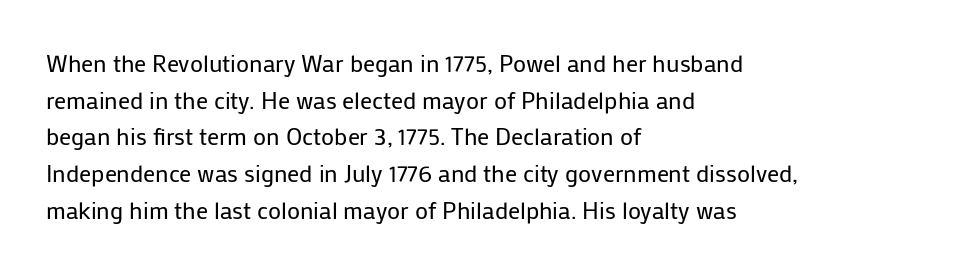
Standard letterfit; no display-style spreading of the glyphs. No chunkiness to these letters — they're not bold. This is roman type, the default non-slanted kind. Does the copy run flush right? No — it runs flush left.
